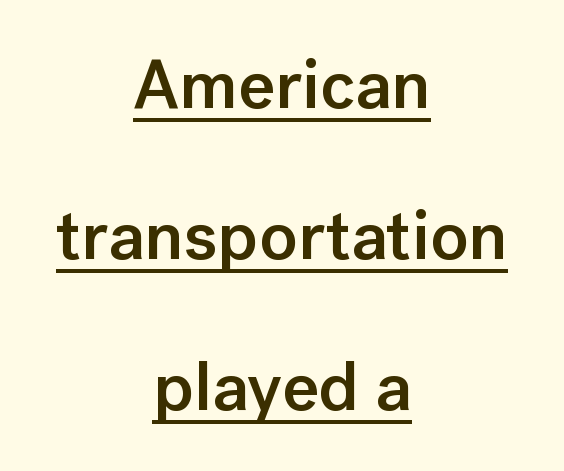
{"serif": "no", "italic": "no", "bold": "semi", "weight": "semibold", "width": "normal", "stroke_contrast": "low", "x_height": "medium", "monospaced": "no", "underline": "yes", "align": "center", "line_spacing": "loose", "line_spacing_ratio": 2.16, "letter_spacing": "normal", "letter_spacing_em": 0.0, "glyph_px": 70}
